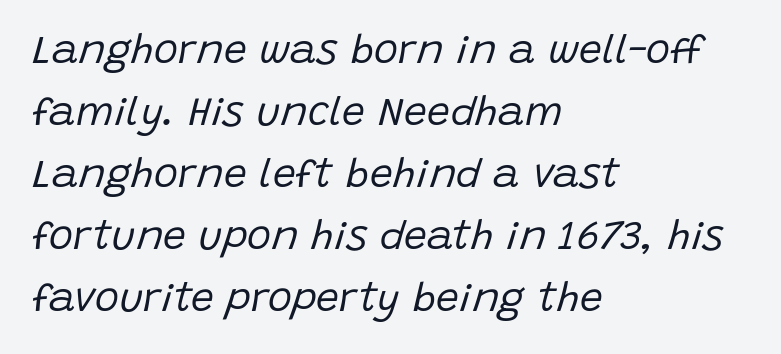
{"italic": "yes", "lean": "right", "slant_degrees": 15, "bold": "no", "weight": "regular", "width": "normal", "stroke_contrast": "low", "x_height": "large", "monospaced": "no", "underline": "no", "align": "left", "line_spacing": "normal", "line_spacing_ratio": 1.51, "letter_spacing": "normal", "letter_spacing_em": 0.0, "glyph_px": 41}
